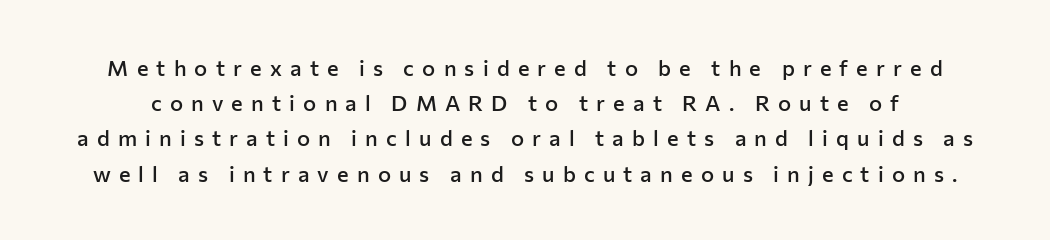
The image shows 22 px text type, upright; set normal line spacing (1.6x), unusually wide letter spacing (+0.37 em), not underlined.
